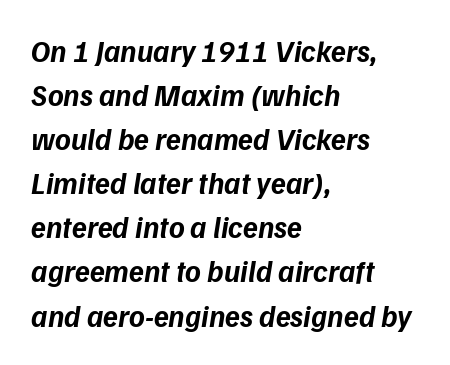
The image shows 30 px bold type, italic (leaning right); set left-aligned, normal line spacing (1.47x), normal letter spacing, not underlined; low stroke contrast and a medium x-height.
